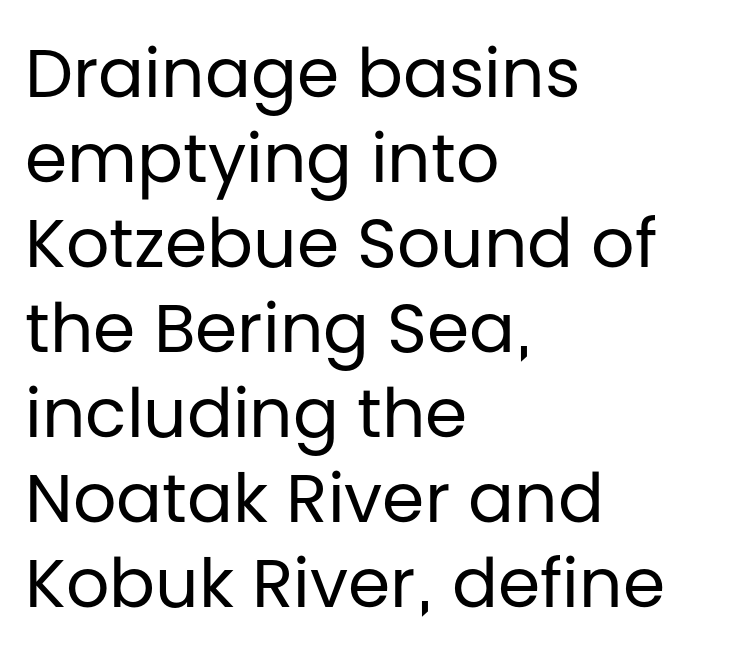
{"serif": "no", "italic": "no", "bold": "no", "weight": "regular", "width": "normal", "stroke_contrast": "low", "x_height": "large", "monospaced": "no", "underline": "no", "align": "left", "line_spacing": "normal", "line_spacing_ratio": 1.25, "letter_spacing": "normal", "letter_spacing_em": 0.0, "glyph_px": 68}
